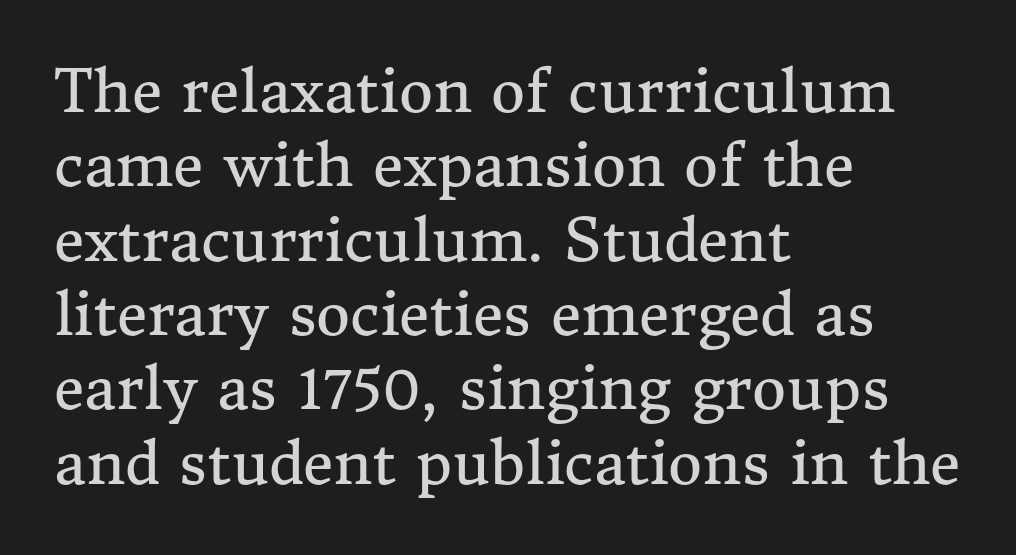
Line beginnings align vertically; line endings do not. Underline: absent. Between one letter and the next there's only the usual sliver of space. The lines sit at an ordinary, default distance from one another. Note the varied advance widths — an 'i' is clearly narrower than an 'm'. The typography opts for an upright posture over an oblique one.
